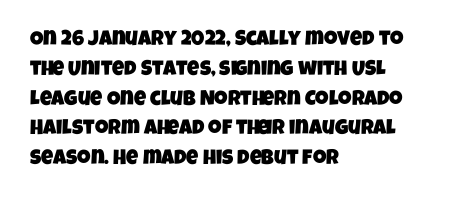
The image shows 21 px text type; set left-aligned, normal line spacing (1.42x), normal letter spacing, not underlined.
